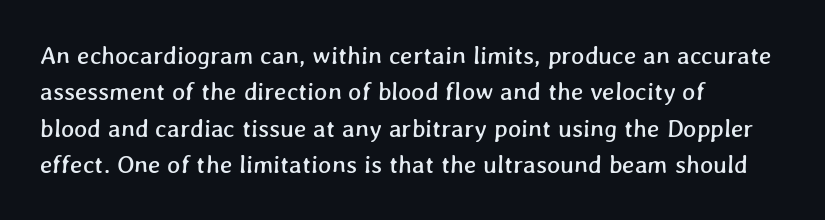
The image shows 25 px text type; set left-aligned, normal line spacing (1.46x), normal letter spacing, not underlined.
